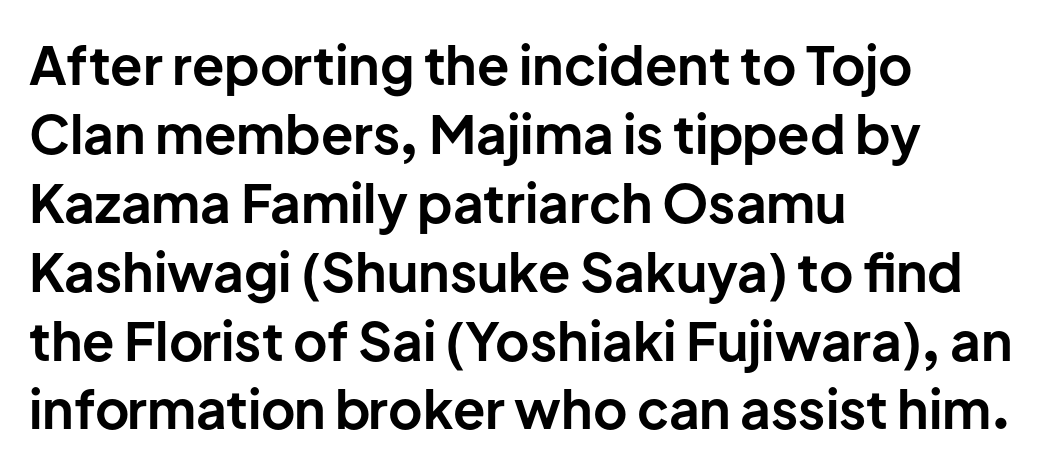
{"serif": "no", "italic": "no", "bold": "yes", "weight": "bold", "width": "normal", "stroke_contrast": "low", "x_height": "medium", "monospaced": "no", "underline": "no", "align": "left", "line_spacing": "normal", "line_spacing_ratio": 1.3, "letter_spacing": "normal", "letter_spacing_em": 0.0, "glyph_px": 53}
